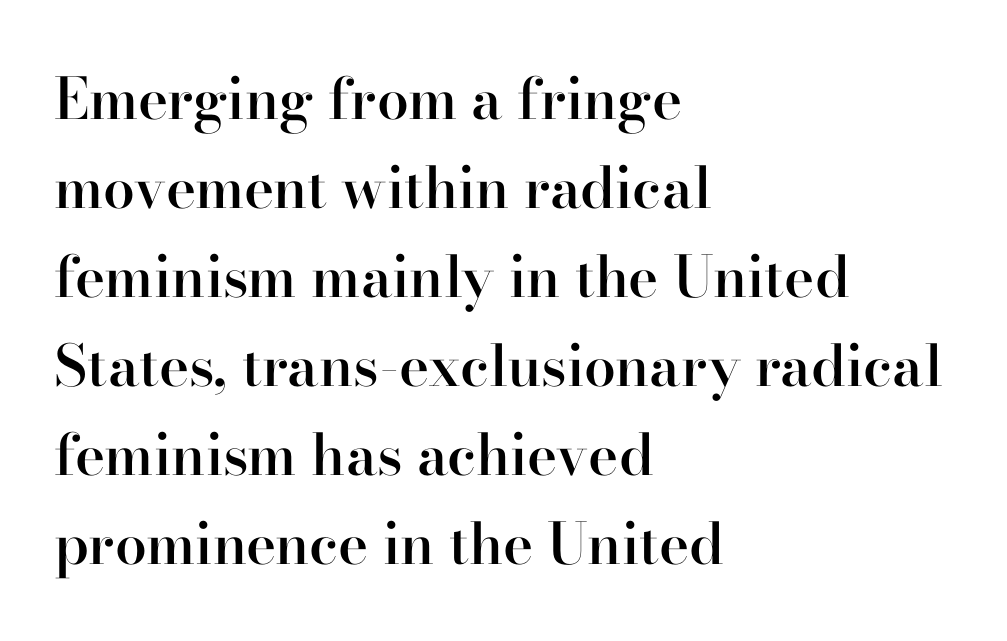
You could not count columns in this text — the font is proportionally spaced. Check the space under the baseline: it is left empty. This is serif lettering, the kind often seen in printed books. The designer left line spacing at the default.
